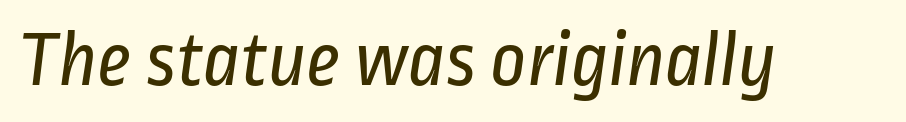
Do the characters align in a grid? No, the font is proportional. This is sans-serif lettering, the kind often seen on screens and signage. Tracking here is standard; glyphs follow each other at the usual distance. Ink coverage per letter is moderate at most.
